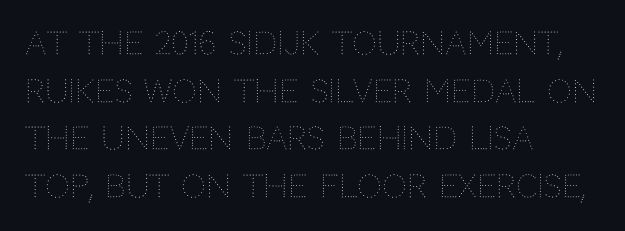
The image shows 31 px thin type, upright; set left-aligned, normal line spacing (1.54x), normal letter spacing, not underlined; medium stroke contrast and a large x-height.
